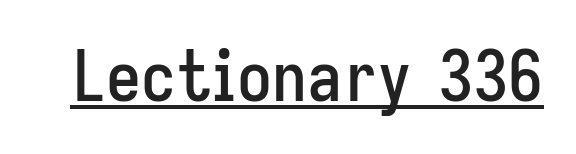
Q: Is the text italic (slanted)? A: No, it is upright.
Q: Is the typeface a serif or a sans-serif typeface? A: Sans-serif.
Q: Is the text underlined? A: Yes.
Q: Is the spacing between letters normal or unusually wide? A: Normal.
Q: Width (condensed, normal, or wide)? A: Condensed.
Q: Stroke contrast? A: Low.
Q: x-height? A: Medium.
Q: Monospaced? A: No.
